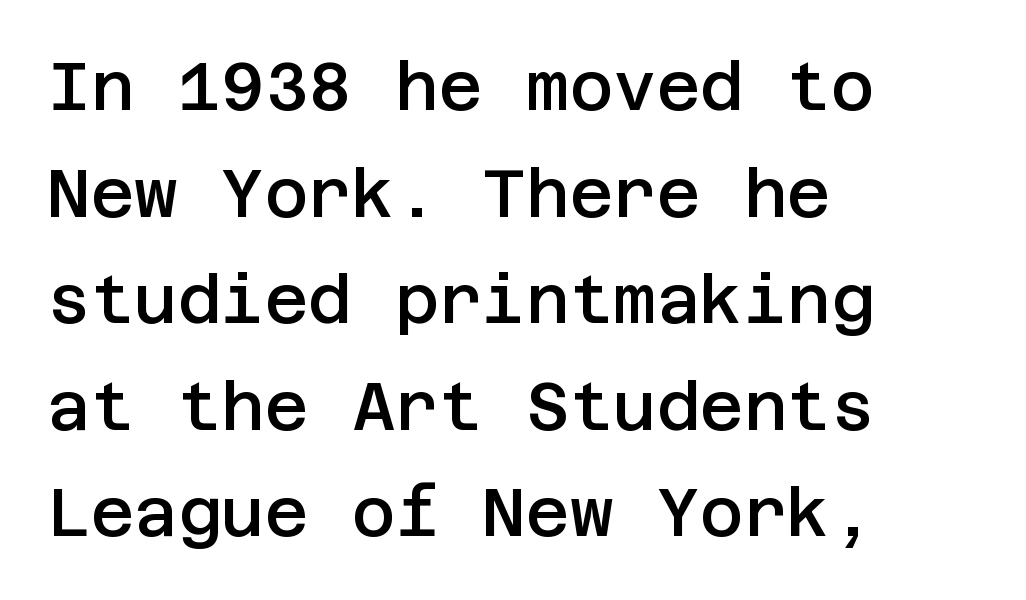
{"serif": "no", "italic": "no", "bold": "semi", "weight": "semibold", "width": "normal", "stroke_contrast": "low", "x_height": "large", "underline": "no", "align": "left", "line_spacing": "normal", "line_spacing_ratio": 1.59, "letter_spacing": "normal", "letter_spacing_em": 0.0, "glyph_px": 67}
